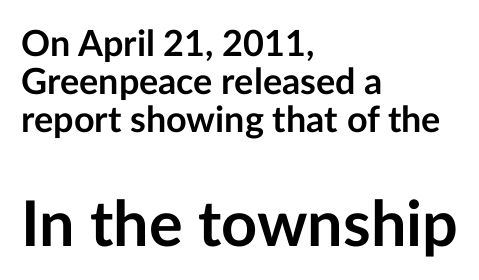
{"serif": "no", "italic": "no", "bold": "yes", "weight": "semibold", "width": "normal", "stroke_contrast": "low", "x_height": "medium", "monospaced": "no", "underline": "no", "align": "left", "line_spacing": "tight", "line_spacing_ratio": 1.06, "letter_spacing": "normal", "letter_spacing_em": 0.0, "larger_block": "second", "size_ratio": 1.75, "glyph_px": 63}
